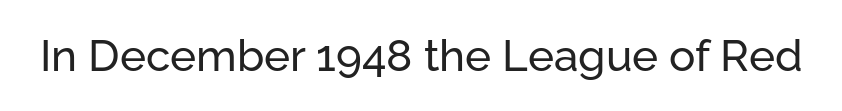
The image shows 44 px sans-serif type, upright; set normal letter spacing, not underlined; low stroke contrast and a medium x-height.
